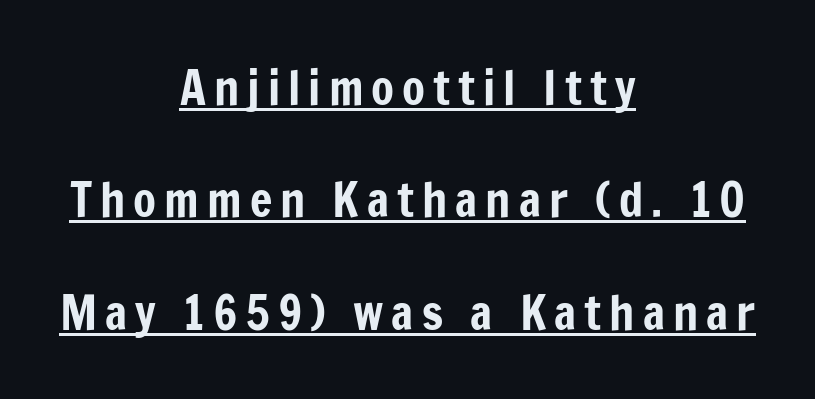
Underlined type. I'd call this a sans setting — the letters go barefoot. Typeset on center — no edge is straight. The lines are spread far apart with generous leading. You could not count columns in this text — the font is proportionally spaced. Is there any slant? The stems are plumb.
